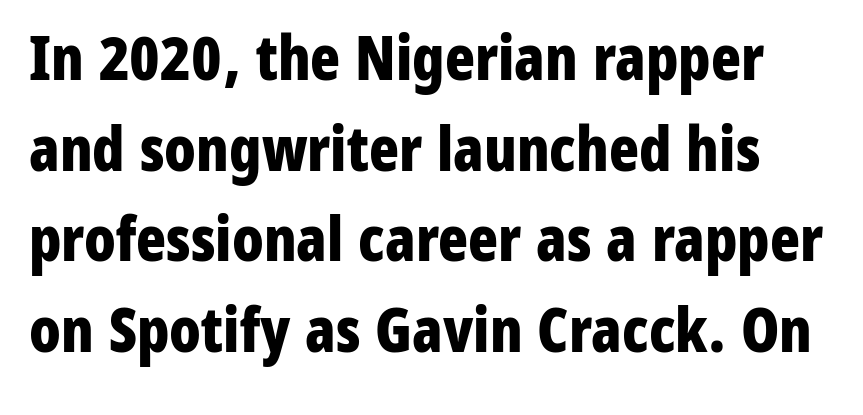
{"serif": "no", "italic": "no", "bold": "yes", "weight": "bold", "width": "condensed", "stroke_contrast": "low", "x_height": "medium", "monospaced": "no", "underline": "no", "line_spacing": "normal", "line_spacing_ratio": 1.46, "letter_spacing": "normal", "letter_spacing_em": 0.0, "glyph_px": 62}
